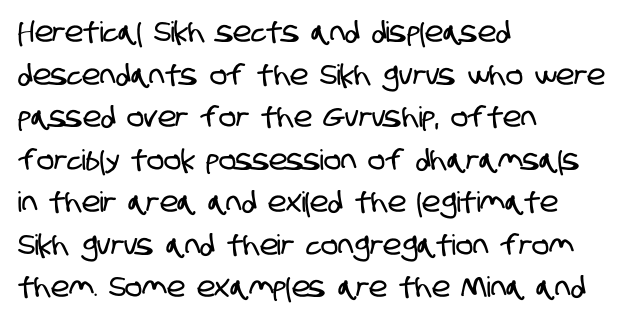
{"serif": "no", "width": "condensed", "stroke_contrast": "low", "x_height": "large", "monospaced": "no", "underline": "no", "align": "left", "line_spacing": "normal", "line_spacing_ratio": 1.52, "letter_spacing": "normal", "letter_spacing_em": 0.0, "glyph_px": 28}
